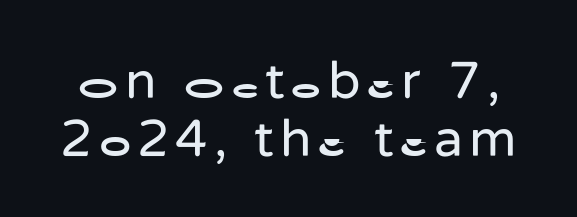
{"serif": "no", "italic": "no", "bold": "no", "weight": "regular", "width": "normal", "stroke_contrast": "low", "x_height": "medium", "monospaced": "no", "underline": "no", "line_spacing": "tight", "line_spacing_ratio": 1.1, "glyph_px": 53}
